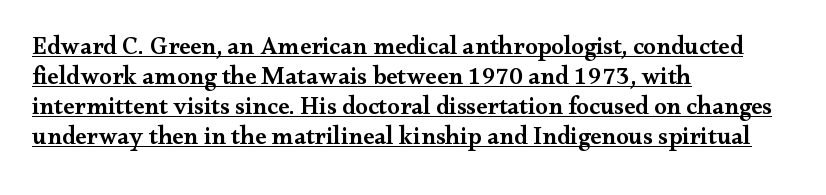
Characters remain perfectly vertical along every line. The typesetting leans somewhat heavy: a semibold. Observe the ordinary spacing: letters are neighbours, not strangers. Does a line run under the words? Yes, clearly.
